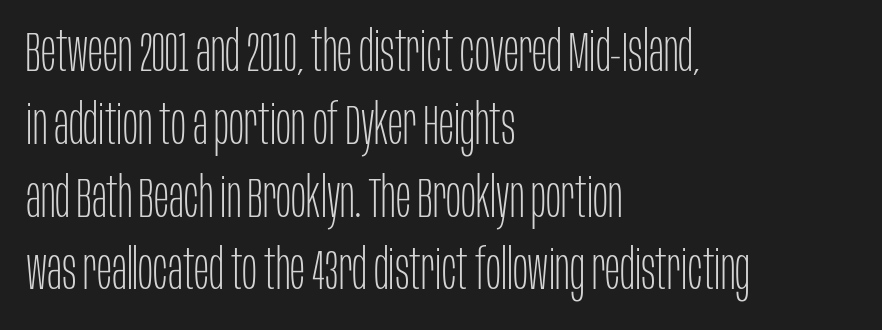
A classic flush-left, rag-right setting is used for this passage. Character widths vary here, with narrow letters taking less room than wide ones. A quiet, ordinary-to-light weight characterises the typeface. Rule under the text: the space is simply empty. Are there feet on the stems? There aren't — it's a sans. Posture: upright roman.
